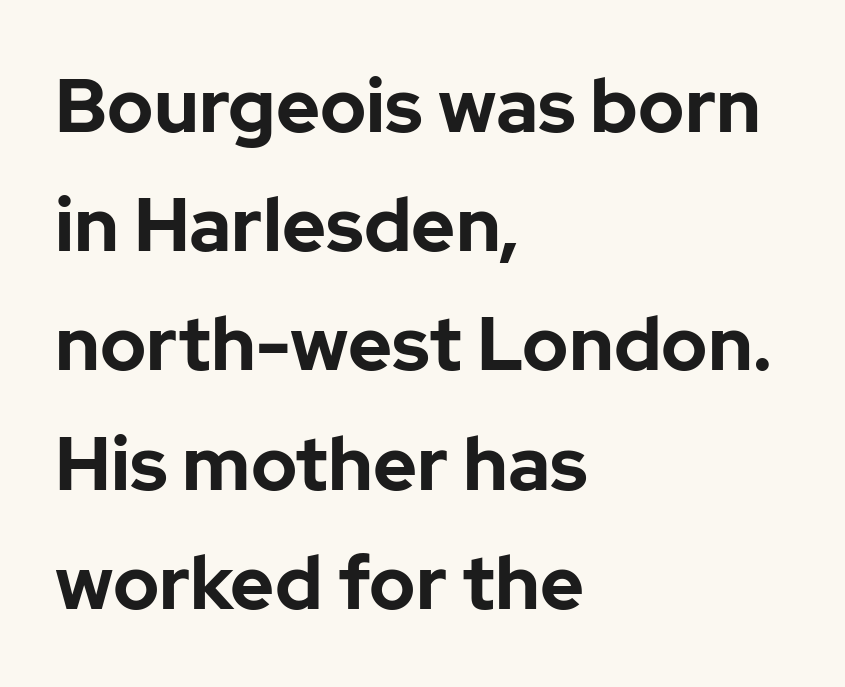
Regarding serifs, this sample does without them. Do the characters align in a grid? No, the font is proportional. The rendering uses a moderate line-height, typical for paragraphs. In terms of posture, this sample is upright.
